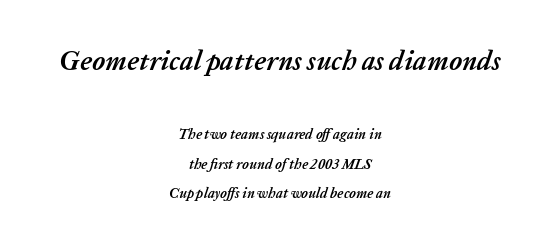
Q: Is the text bold? A: Yes.
Q: Is the text italic (slanted)? A: Yes, it leans right by about 20 degrees.
Q: Is the text underlined? A: No.
Q: How is the paragraph aligned? A: Centered.
Q: Is the spacing between letters normal or unusually wide? A: Normal.
Q: Is the spacing between lines tight, normal or loose? A: Loose.
Q: Which block of text is set in a larger size, the first (top) or the second (bottom)? A: The first (top) one.
